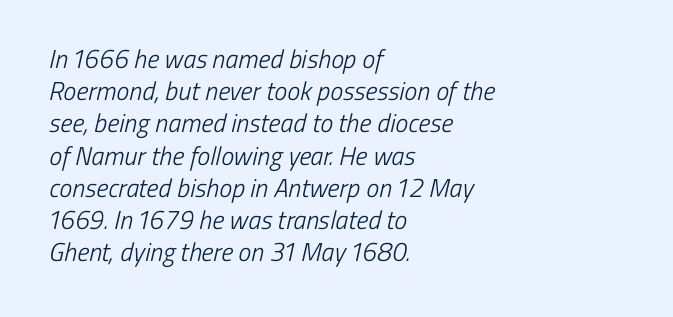
The image shows 26 px text type; set left-aligned, line spacing 1.24x, normal letter spacing, not underlined.
